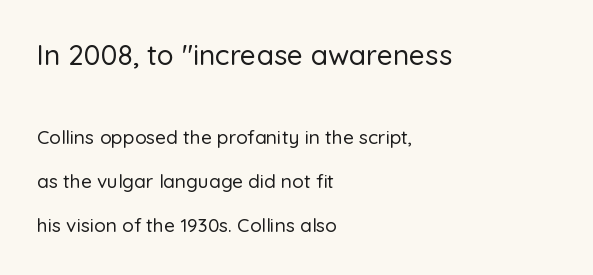
{"serif": "no", "italic": "no", "width": "normal", "stroke_contrast": "low", "x_height": "medium", "monospaced": "no", "underline": "no", "align": "left", "line_spacing": "loose", "line_spacing_ratio": 2.33, "letter_spacing": "normal", "letter_spacing_em": 0.0, "larger_block": "first", "size_ratio": 1.47, "glyph_px": 28}
